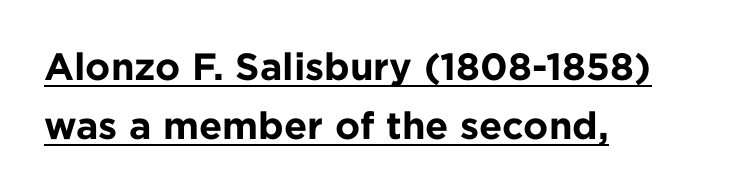
Q: Is the text bold? A: Yes.
Q: Is the text italic (slanted)? A: No, it is upright.
Q: Is the typeface a serif or a sans-serif typeface? A: Sans-serif.
Q: Is the text underlined? A: Yes.
Q: How is the paragraph aligned? A: Left-aligned.
Q: Is the spacing between letters normal or unusually wide? A: Normal.
Q: Is the spacing between lines tight, normal or loose? A: Normal.
Q: Width (condensed, normal, or wide)? A: Normal.
Q: Stroke contrast? A: Low.
Q: x-height? A: Medium.
Q: Monospaced? A: No.
